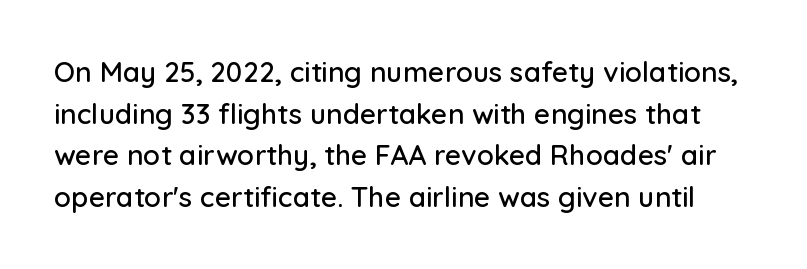
{"serif": "no", "italic": "no", "width": "normal", "stroke_contrast": "low", "x_height": "medium", "monospaced": "no", "underline": "no", "line_spacing": "normal", "line_spacing_ratio": 1.49, "letter_spacing": "normal", "letter_spacing_em": 0.0, "glyph_px": 28}
